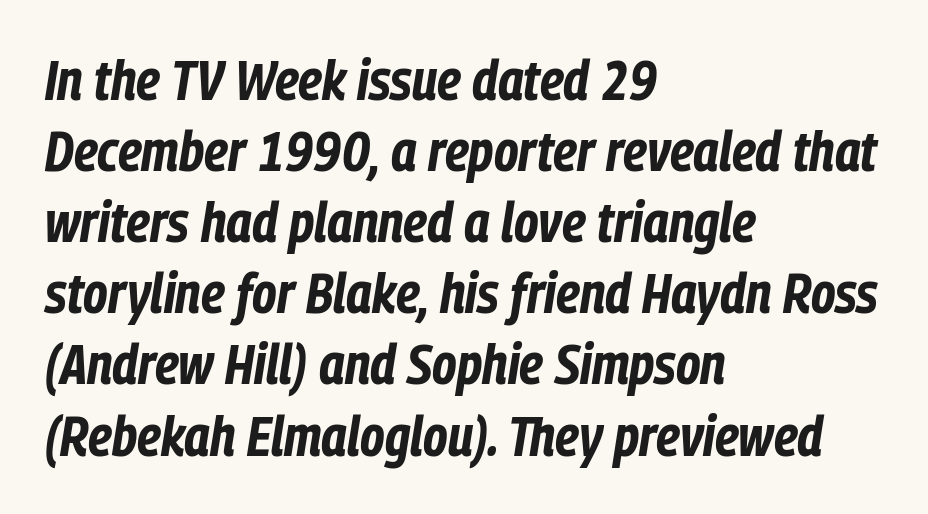
Looks like regular typesetting: each glyph gets only the width it needs. Bare-footed words on every line. These lines stack with their left ends in a neat column. Tall strokes in this sample are angled rather than plumb. A typesetter would call this zero additional tracking. Successive baselines arrive at the customary interval.
